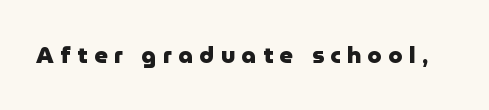
{"italic": "no", "bold": "yes", "underline": "no", "letter_spacing": "wide", "letter_spacing_em": 0.28, "glyph_px": 23}
